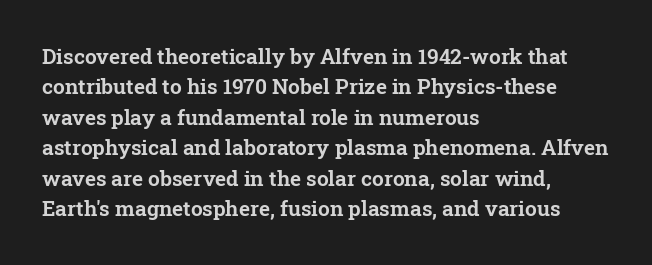
A bare baseline throughout the passage. This rendering uses left alignment, leaving the right contour irregular. Vertical strokes here are truly vertical. Glyph-to-glyph distance matches everyday printed text. If you measured baseline to baseline, you'd find a middling distance.
